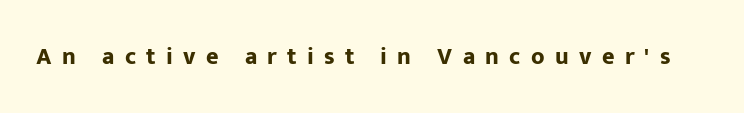
Descenders hang freely into open space. These words are printed bold, with thick strokes throughout. When letters stand straight like this, we call the style roman or upright. Observe the wide spacing: letters keep a clear distance from each other.
